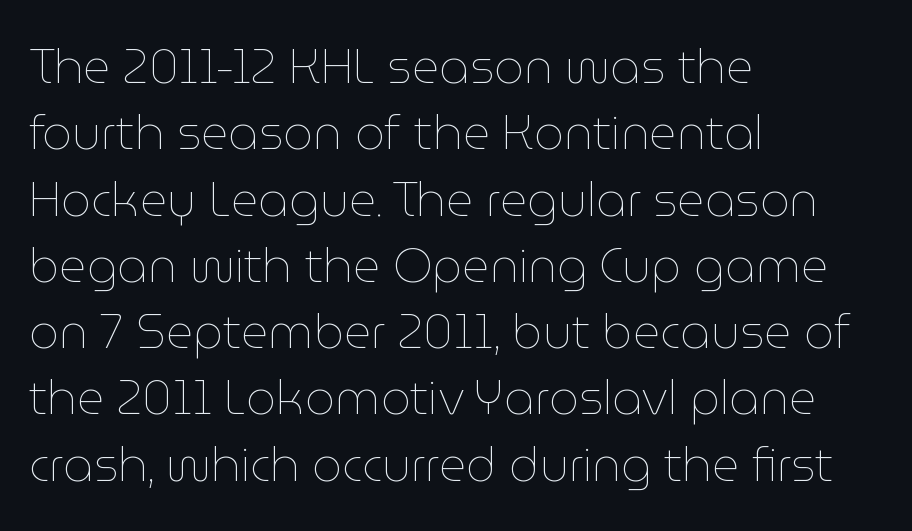
Each letter keeps its own natural width here, so spacing adapts to shape. How are the letters spaced? Ordinarily, with no added tracking. This sample keeps an unexceptional amount of space between lines. The type sits square on the baseline with zero lean. These glyphs show unthickened strokes, regular width or finer.
